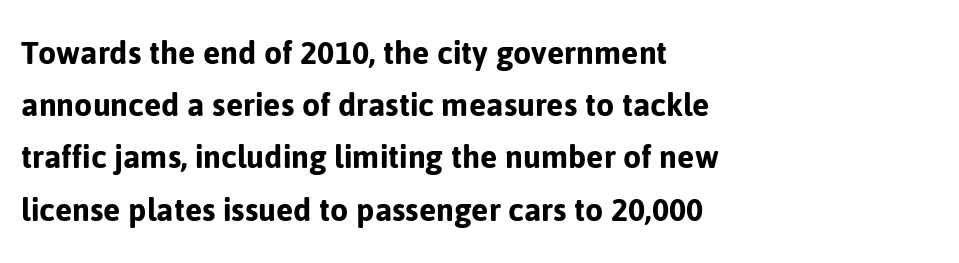
{"serif": "no", "italic": "no", "width": "normal", "stroke_contrast": "low", "x_height": "medium", "monospaced": "no", "underline": "no", "align": "left", "line_spacing": "normal", "line_spacing_ratio": 1.41, "letter_spacing": "normal", "letter_spacing_em": 0.0, "glyph_px": 37}
